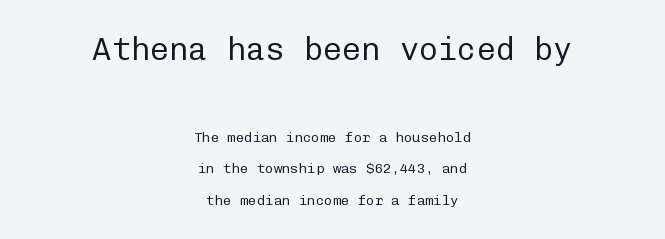
The image shows 32 px regular-weight sans-serif type, upright, monospaced; set centered, loose line spacing (2.28x), normal letter spacing, not underlined; the first (top) block is 2.29x larger; low stroke contrast and a medium x-height.
